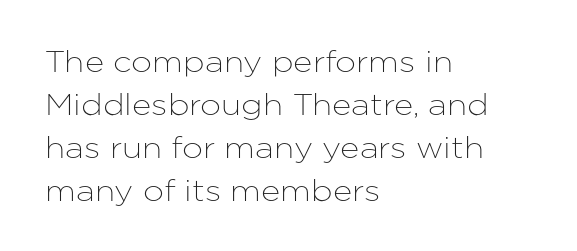
Look at the bottom of the vertical strokes: they stop flat, with no serifs. The leading is moderate, giving the passage an even texture. The baseline area is clear. The rendering uses natural spacing where letterforms have individual widths.
